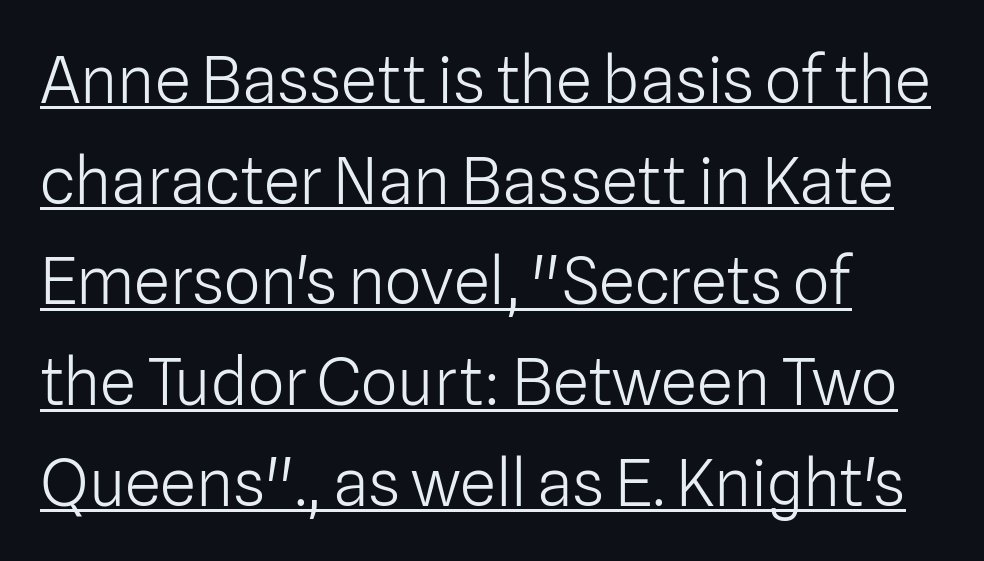
{"serif": "no", "italic": "no", "bold": "no", "weight": "light", "width": "normal", "stroke_contrast": "low", "x_height": "medium", "monospaced": "no", "underline": "yes", "align": "left", "line_spacing": "normal", "line_spacing_ratio": 1.55, "letter_spacing": "normal", "letter_spacing_em": 0.0, "glyph_px": 65}
